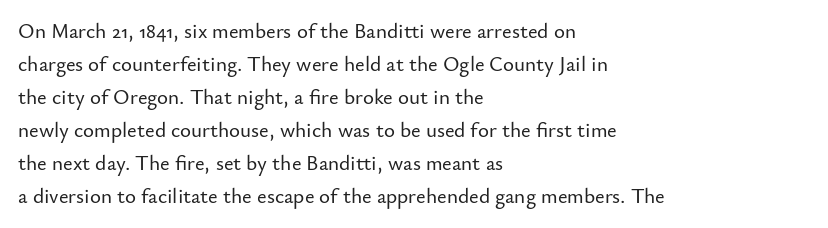
The image shows 21 px text type, upright; set left-aligned, normal line spacing (1.57x), normal letter spacing, not underlined.
